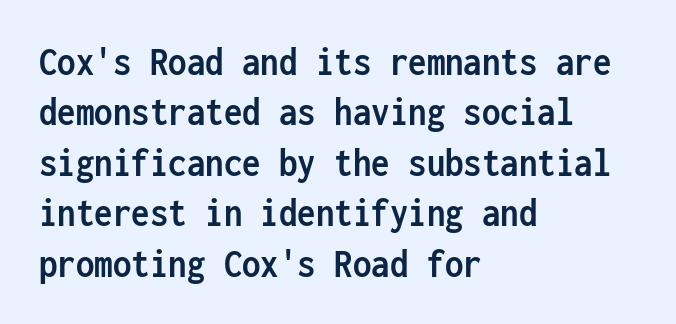
Q: Is the text bold? A: Yes.
Q: Is the text italic (slanted)? A: No, it is upright.
Q: Is the typeface a serif or a sans-serif typeface? A: Sans-serif.
Q: Is the text underlined? A: No.
Q: How is the paragraph aligned? A: Left-aligned.
Q: Is the spacing between letters normal or unusually wide? A: Normal.
Q: Width (condensed, normal, or wide)? A: Condensed.
Q: Stroke contrast? A: Low.
Q: x-height? A: Medium.
Q: Monospaced? A: Yes.
